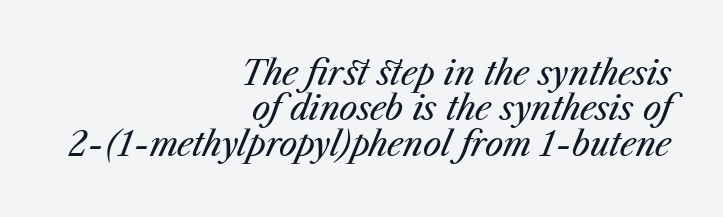
{"italic": "yes", "lean": "right", "slant_degrees": 23, "bold": "no", "weight": "regular", "width": "normal", "stroke_contrast": "medium", "x_height": "medium", "monospaced": "no", "underline": "no", "align": "right", "line_spacing": "tight", "line_spacing_ratio": 1.07, "letter_spacing": "normal", "letter_spacing_em": 0.0, "glyph_px": 33}
